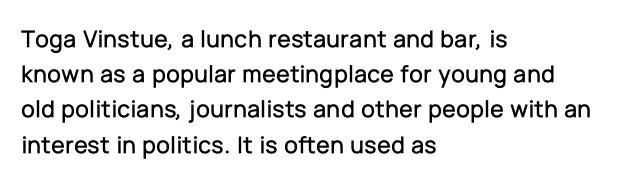
Q: Is the text italic (slanted)? A: No, it is upright.
Q: Is the text underlined? A: No.
Q: How is the paragraph aligned? A: Left-aligned.
Q: Is the spacing between letters normal or unusually wide? A: Normal.
Q: Is the spacing between lines tight, normal or loose? A: Normal.
